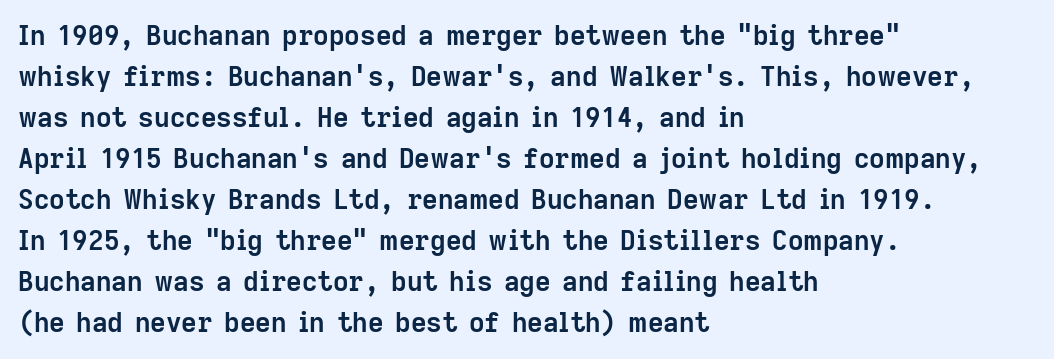
{"italic": "no", "bold": "yes", "underline": "no", "align": "left", "line_spacing": "normal", "line_spacing_ratio": 1.52, "letter_spacing": "normal", "letter_spacing_em": 0.0, "glyph_px": 27}
